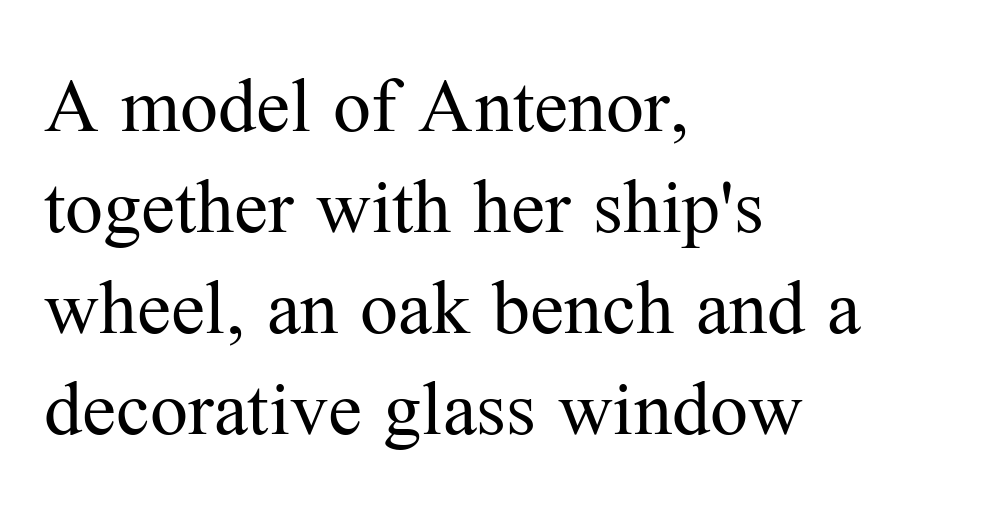
{"serif": "yes", "italic": "no", "bold": "no", "weight": "regular", "width": "normal", "stroke_contrast": "medium", "x_height": "medium", "monospaced": "no", "underline": "no", "align": "left", "line_spacing": "normal", "line_spacing_ratio": 1.33, "letter_spacing": "normal", "letter_spacing_em": 0.0, "glyph_px": 76}
